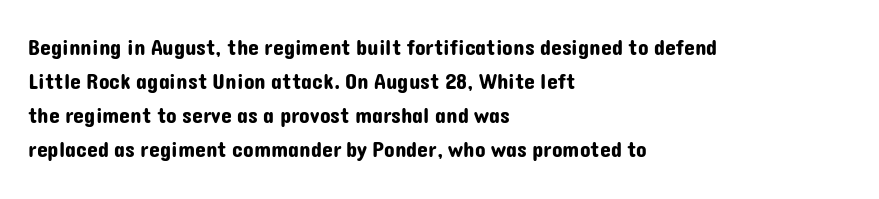
Q: Is the text italic (slanted)? A: No, it is upright.
Q: Is the text underlined? A: No.
Q: How is the paragraph aligned? A: Left-aligned.
Q: Is the spacing between letters normal or unusually wide? A: Normal.
Q: Is the spacing between lines tight, normal or loose? A: Normal.
